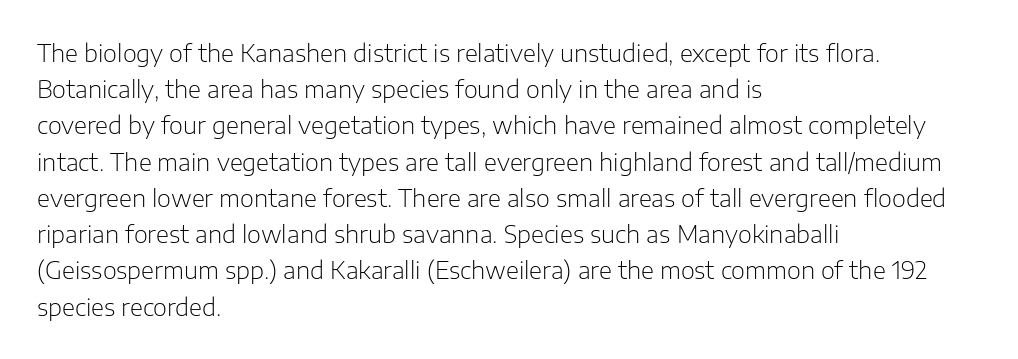
The image shows 24 px text type, upright; set left-aligned, normal line spacing (1.51x), normal letter spacing, not underlined.
